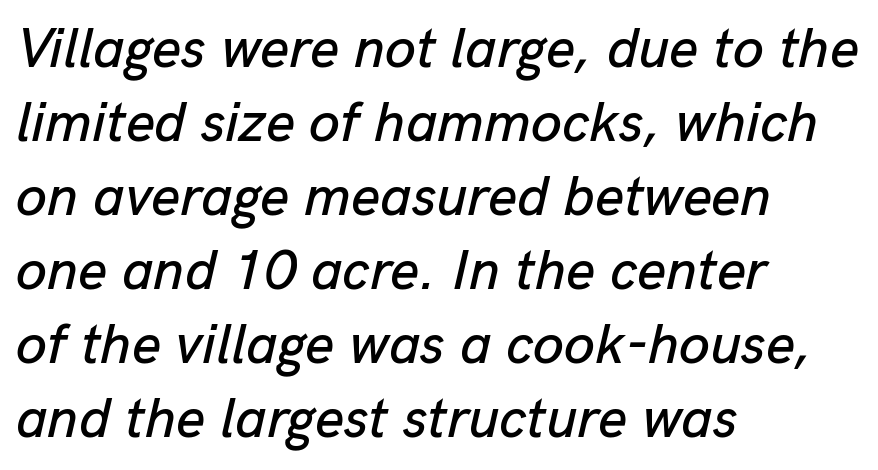
Q: Is the text italic (slanted)? A: Yes, it leans right by about 13 degrees.
Q: Is the text underlined? A: No.
Q: How is the paragraph aligned? A: Left-aligned.
Q: Is the spacing between letters normal or unusually wide? A: Normal.
Q: Is the spacing between lines tight, normal or loose? A: Normal.
Q: Width (condensed, normal, or wide)? A: Normal.
Q: Stroke contrast? A: Low.
Q: x-height? A: Medium.
Q: Monospaced? A: No.
